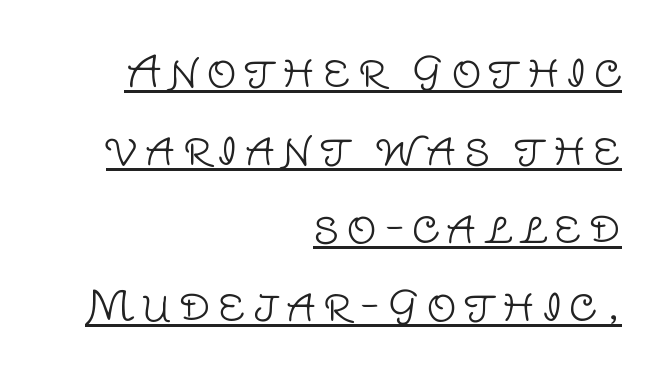
{"serif": "no", "bold": "no", "weight": "light", "width": "normal", "stroke_contrast": "low", "x_height": "large", "monospaced": "no", "underline": "yes", "align": "right", "line_spacing_ratio": 1.86, "glyph_px": 42}
